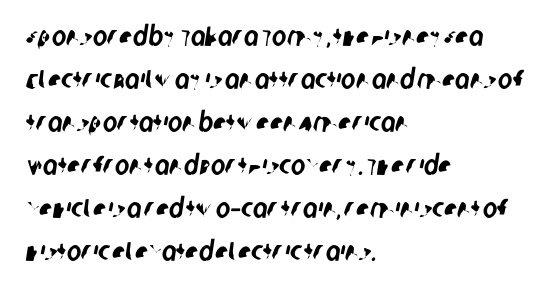
The image shows 27 px text type; set left-aligned, normal line spacing (1.59x), normal letter spacing, not underlined.
